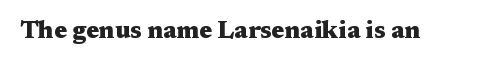
Q: Is the text bold? A: Yes.
Q: Is the text italic (slanted)? A: No, it is upright.
Q: Is the text underlined? A: No.
Q: Is the spacing between letters normal or unusually wide? A: Normal.
